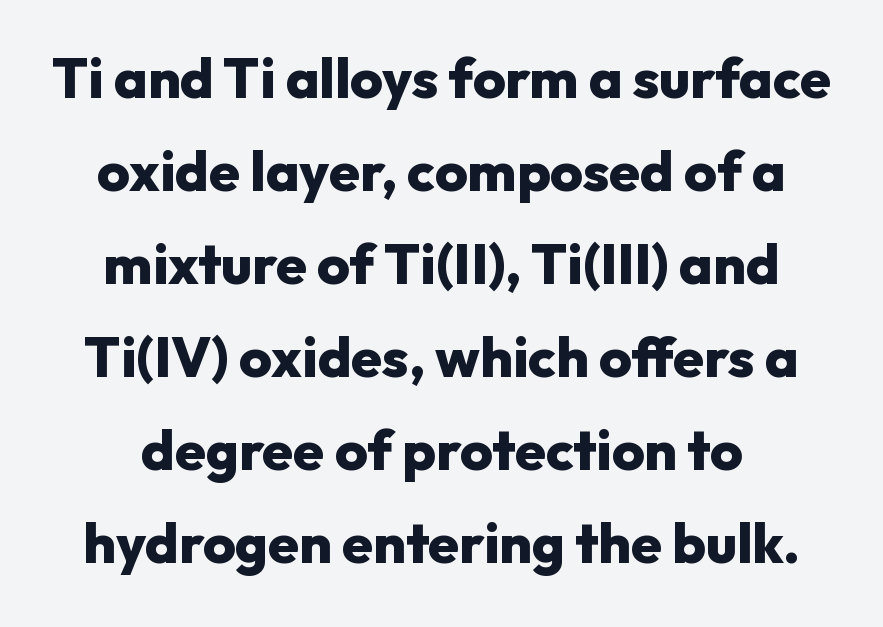
{"serif": "no", "italic": "no", "bold": "yes", "weight": "heavy", "width": "normal", "stroke_contrast": "low", "x_height": "medium", "monospaced": "no", "underline": "no", "align": "center", "line_spacing": "normal", "line_spacing_ratio": 1.66, "letter_spacing": "normal", "letter_spacing_em": 0.0, "glyph_px": 56}
